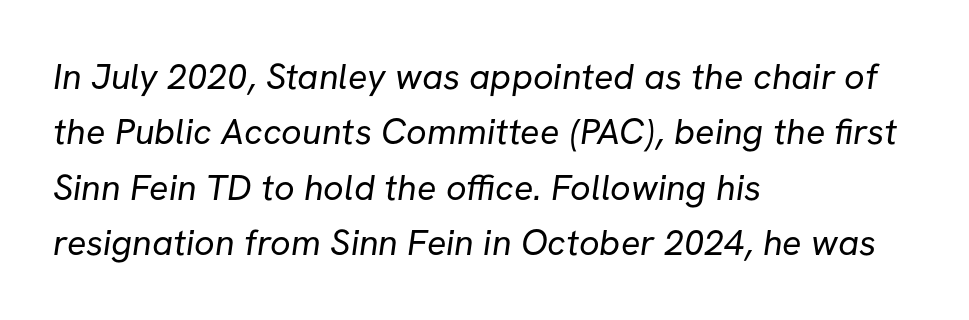
{"serif": "no", "bold": "no", "weight": "regular", "width": "normal", "stroke_contrast": "low", "x_height": "medium", "monospaced": "no", "underline": "no", "align": "left", "line_spacing": "normal", "line_spacing_ratio": 1.54, "letter_spacing": "normal", "letter_spacing_em": 0.0, "glyph_px": 36}
